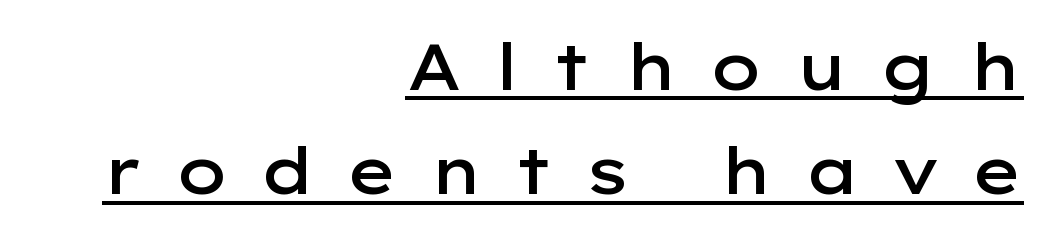
The image shows 64 px semibold, wide sans-serif type, upright; set right-aligned, normal line spacing (1.63x), unusually wide letter spacing (+0.48 em), underlined; low stroke contrast and a medium x-height.
